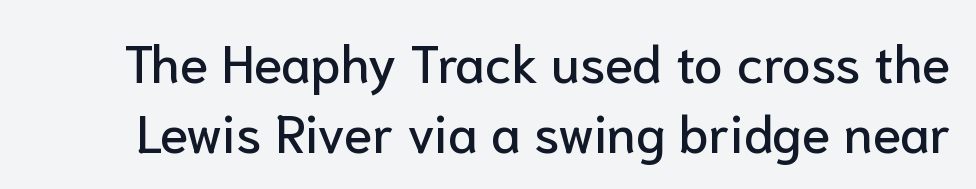
Each word holds together tightly as a unit, with standard inter-letter gaps. The passage shown is not underscored anywhere. A typesetter would call this proportional, since set widths differ per character. The letters carry no serifs — their stems end cleanly without finishing strokes. Every stem runs plumb, perpendicular to the baseline.
